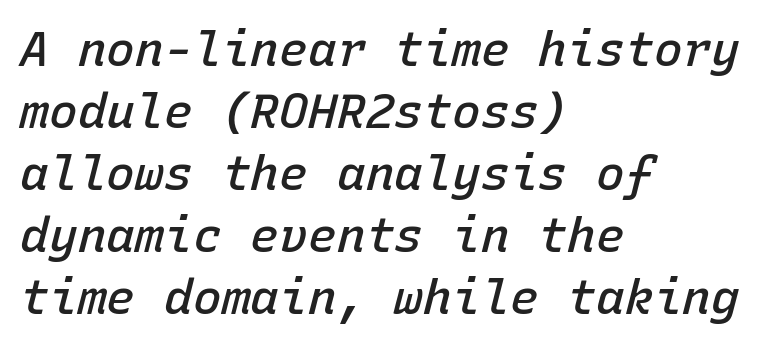
Regarding leading, the lines here are spaced in the standard way. Beneath every word, the page is bare. The typesetter chose a ragged-right arrangement here. On the weight axis this lands at semibold, roughly 600. Notice how the stems are inclined rather than vertical — that's the hallmark of italics. Glyph-to-glyph distance matches everyday printed text.
